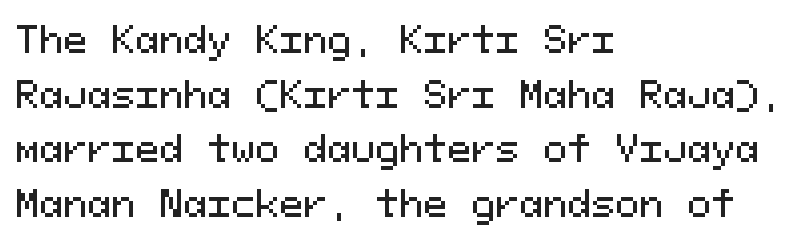
{"serif": "no", "italic": "no", "width": "normal", "stroke_contrast": "medium", "x_height": "medium", "monospaced": "yes", "underline": "no", "align": "left", "line_spacing": "normal", "line_spacing_ratio": 1.52, "letter_spacing": "normal", "letter_spacing_em": 0.0, "glyph_px": 36}
